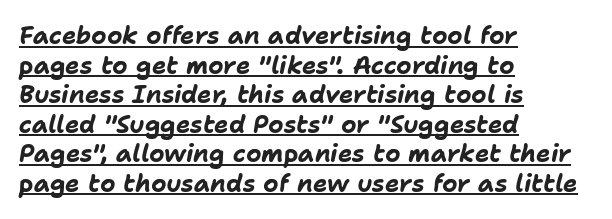
The face used here is rendered with its standard letterfit. Has an underline been added? It has. Compared with an ordinary text face, these strokes are far heavier — a full bold. Characters are canted at an angle relative to the baseline's perpendicular. Does the copy run flush right? No — it runs flush left.
